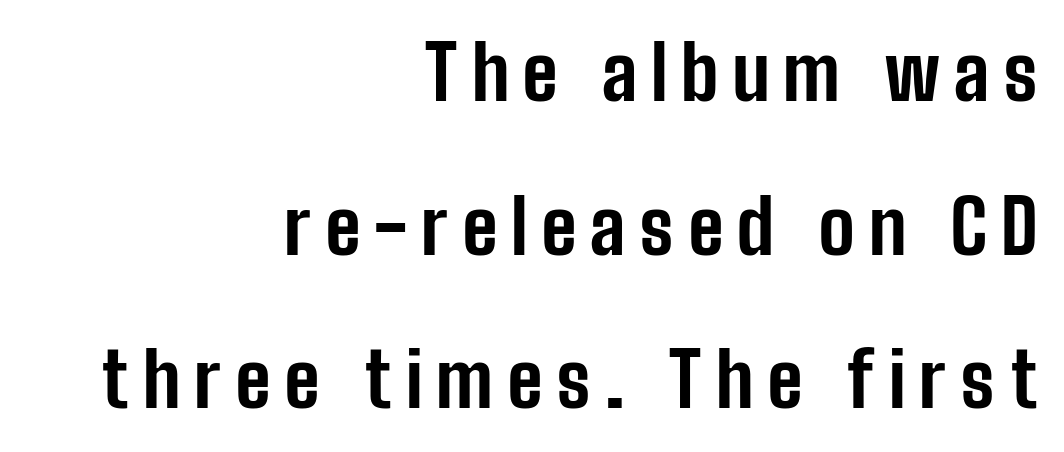
The image shows 76 px bold, condensed sans-serif type, upright; set right-aligned, loose line spacing (2.02x), not underlined; low stroke contrast and a medium x-height.
